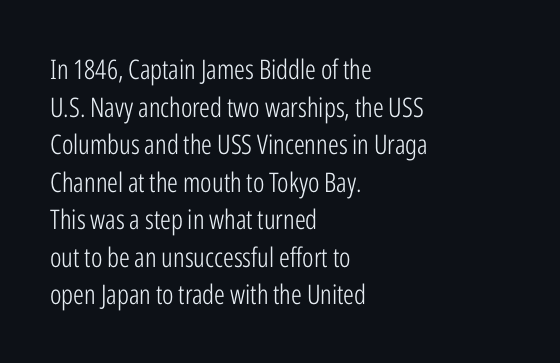
The image shows 27 px text type, upright; set left-aligned, normal line spacing (1.39x), normal letter spacing, not underlined.
